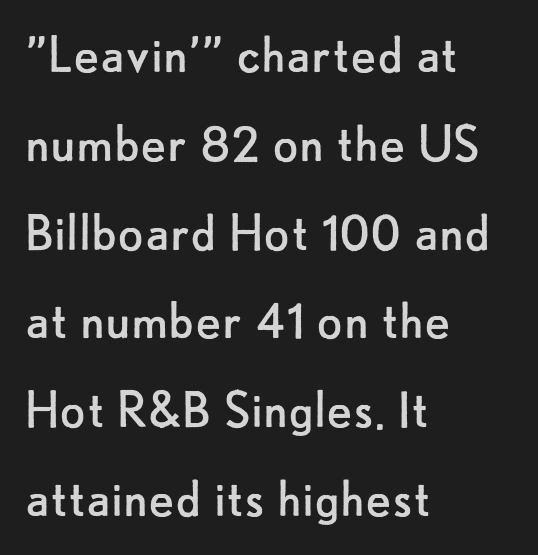
The image shows 60 px regular-weight sans-serif type, upright; set left-aligned, normal line spacing (1.48x), normal letter spacing, not underlined; low stroke contrast and a small x-height.
